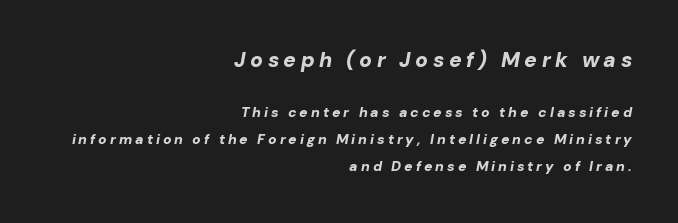
Q: Is the text bold? A: Yes.
Q: Is the text italic (slanted)? A: Yes, it leans right by about 10 degrees.
Q: Is the text underlined? A: No.
Q: How is the paragraph aligned? A: Right-aligned.
Q: Is the spacing between letters normal or unusually wide? A: Unusually wide.
Q: Is the spacing between lines tight, normal or loose? A: Loose.
Q: Which block of text is set in a larger size, the first (top) or the second (bottom)? A: The first (top) one.
